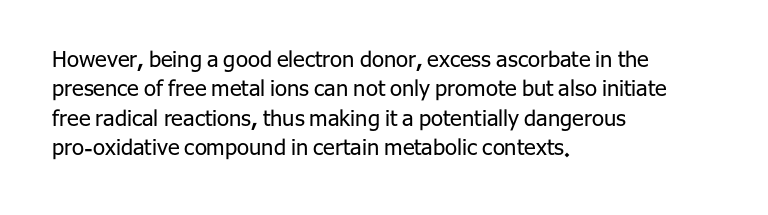
The image shows 22 px text type, upright; set left-aligned, normal line spacing (1.33x), normal letter spacing, not underlined.
